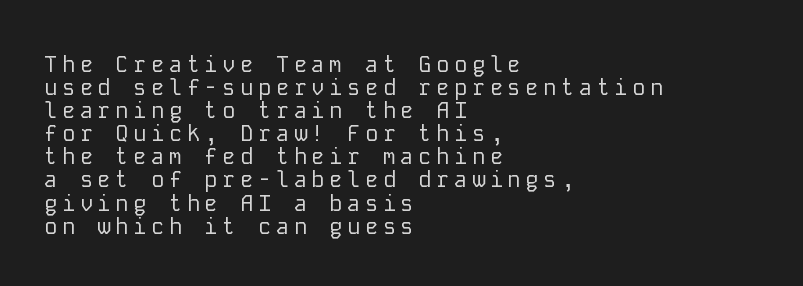
Q: Is the text bold? A: No.
Q: Is the text italic (slanted)? A: No, it is upright.
Q: Is the text underlined? A: No.
Q: How is the paragraph aligned? A: Left-aligned.
Q: Is the spacing between letters normal or unusually wide? A: Unusually wide.
Q: Is the spacing between lines tight, normal or loose? A: Tight.
